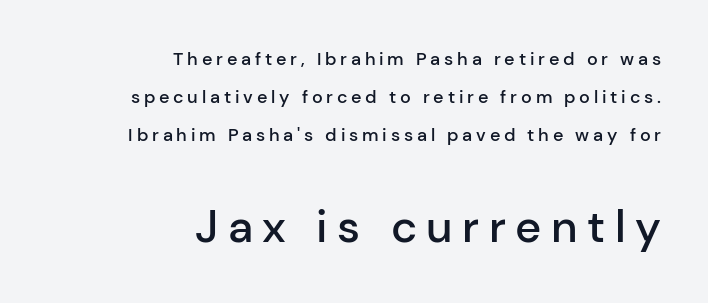
{"serif": "no", "italic": "no", "bold": "semi", "weight": "semibold", "width": "normal", "stroke_contrast": "low", "x_height": "medium", "monospaced": "no", "underline": "no", "align": "right", "line_spacing": "loose", "line_spacing_ratio": 2.11, "letter_spacing": "wide", "letter_spacing_em": 0.21, "larger_block": "second", "size_ratio": 2.5, "glyph_px": 45}
